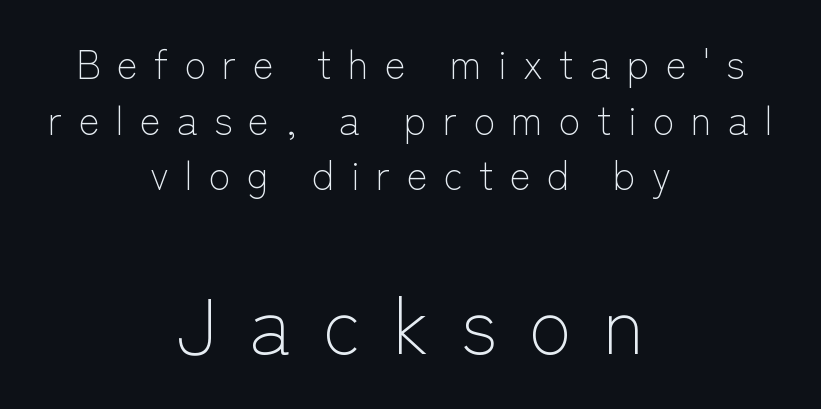
The image shows 79 px light sans-serif type, upright; set centered, normal line spacing (1.39x), unusually wide letter spacing (+0.4 em), not underlined; the second (bottom) block is 1.98x larger; low stroke contrast and a medium x-height.
